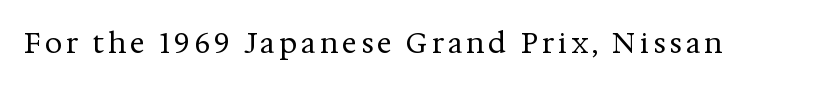
Proportional: the letters do not fall into vertical columns. The words here are not underlined. The font sits on the lighter half of the weight spectrum, regular included. Every stem runs plumb, perpendicular to the baseline. Observe the serifs anchoring each vertical stroke in this sample.
